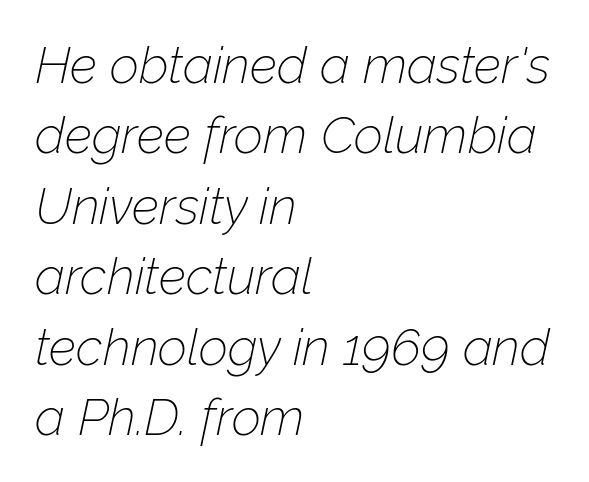
{"italic": "yes", "lean": "right", "slant_degrees": 12, "bold": "no", "weight": "thin", "width": "normal", "stroke_contrast": "low", "x_height": "medium", "monospaced": "no", "underline": "no", "align": "left", "line_spacing": "normal", "line_spacing_ratio": 1.38, "letter_spacing": "normal", "letter_spacing_em": 0.0, "glyph_px": 51}
